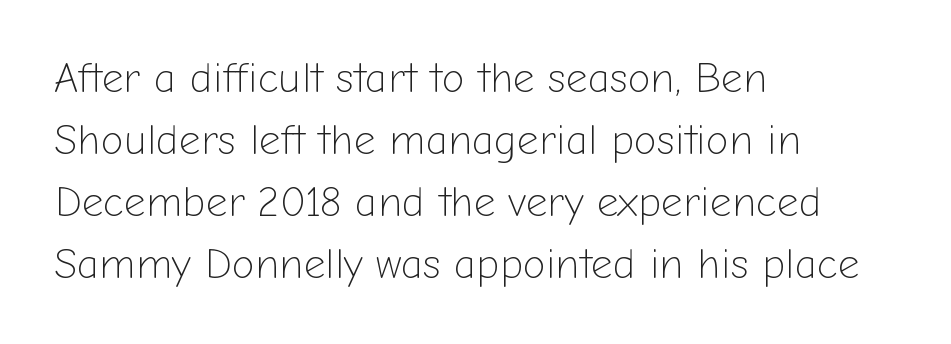
Q: Is the text bold? A: No.
Q: Is the text italic (slanted)? A: No, it is upright.
Q: Is the typeface a serif or a sans-serif typeface? A: Sans-serif.
Q: Is the text underlined? A: No.
Q: How is the paragraph aligned? A: Left-aligned.
Q: Is the spacing between letters normal or unusually wide? A: Normal.
Q: Is the spacing between lines tight, normal or loose? A: Normal.
Q: Width (condensed, normal, or wide)? A: Normal.
Q: Stroke contrast? A: Low.
Q: x-height? A: Medium.
Q: Monospaced? A: No.
